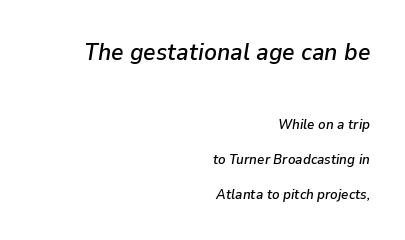
Q: Is the text italic (slanted)? A: Yes, it leans right by about 9 degrees.
Q: Is the text underlined? A: No.
Q: How is the paragraph aligned? A: Right-aligned.
Q: Is the spacing between letters normal or unusually wide? A: Normal.
Q: Is the spacing between lines tight, normal or loose? A: Loose.
Q: Which block of text is set in a larger size, the first (top) or the second (bottom)? A: The first (top) one.
